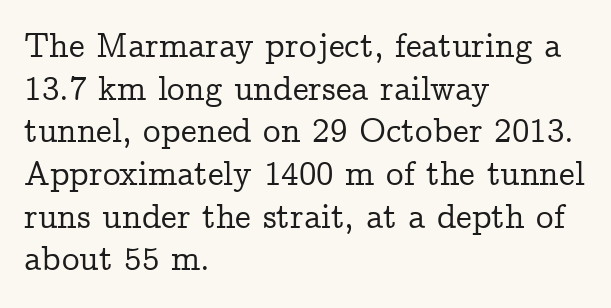
These lines are set flush left with a ragged right edge. The text was rendered using a seriffed face with decorative stroke endings. Do the characters align in a grid? No, the font is proportional. Glance below the letters and you will spot only blank space.
